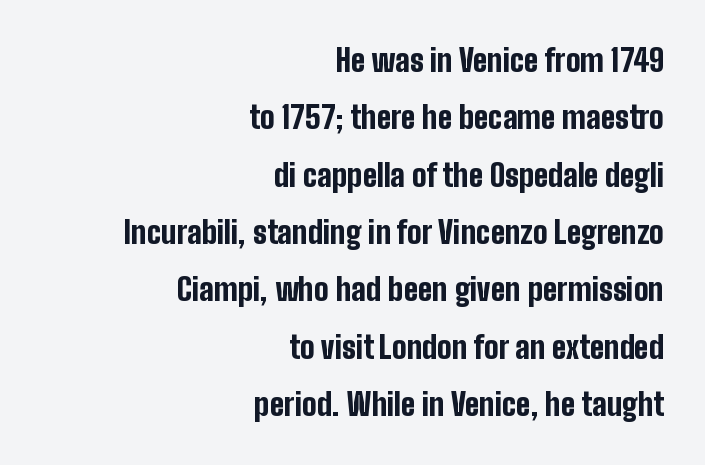
Heavy-handed strokes throughout: this text is bold. This sample has the flowing, uneven cadence of proportional lettering. Check the space under the baseline: it is left empty. Does extra space separate the letters? No, they use regular spacing.
